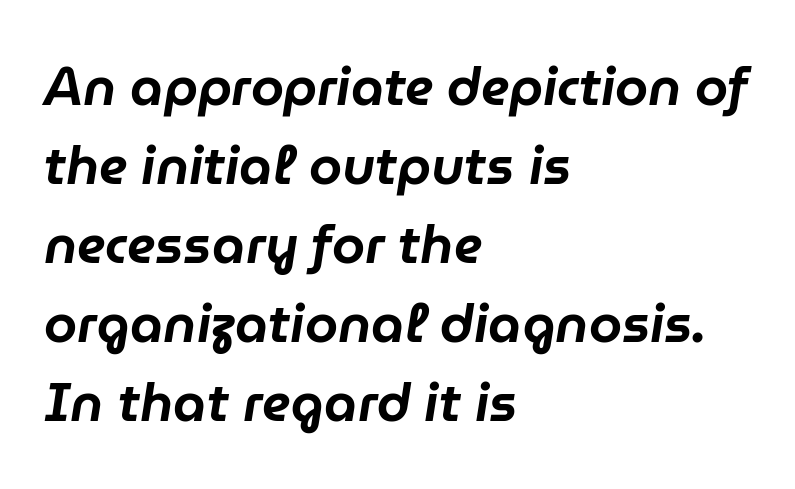
Anything drawn beneath the words? Only blank space. The face used here is proportionally spaced, like ordinary book or web type. Short and long lines alike share a common starting point at left. The letters are slanted; this is an italic face. Short note: letters normally spaced. The block of text has a typical density, with ordinary space between rows.
